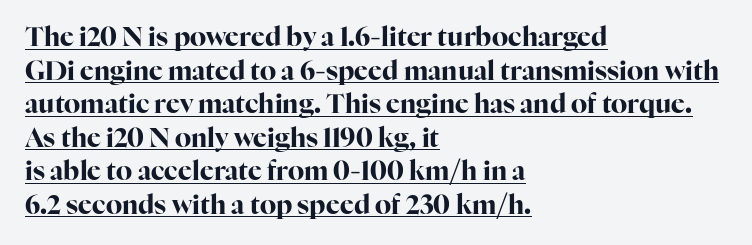
Q: Is the text bold? A: Yes.
Q: Is the text italic (slanted)? A: No, it is upright.
Q: Is the text underlined? A: Yes.
Q: How is the paragraph aligned? A: Left-aligned.
Q: Is the spacing between letters normal or unusually wide? A: Normal.
Q: Is the spacing between lines tight, normal or loose? A: Normal.
